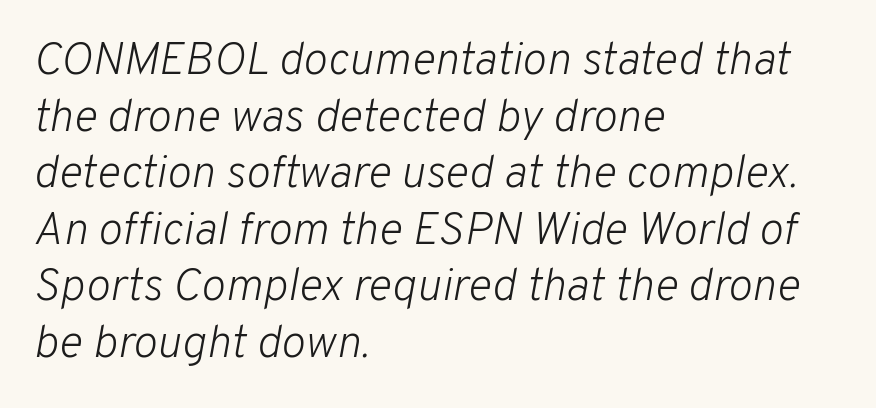
The image shows 46 px light type, italic (leaning right); set left-aligned, line spacing 1.23x, normal letter spacing, not underlined; low stroke contrast and a medium x-height.
